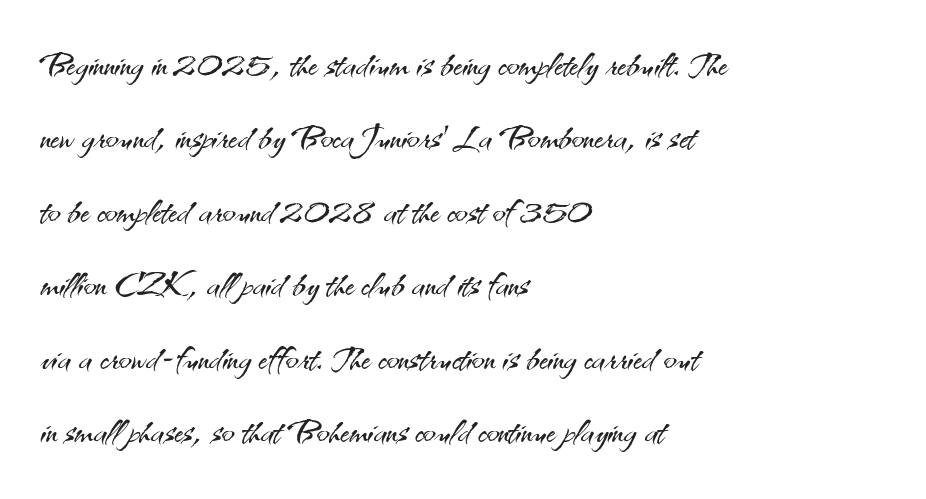
The image shows 48 px light sans-serif type; set left-aligned, normal line spacing (1.53x), normal letter spacing, not underlined; medium stroke contrast and a small x-height.
